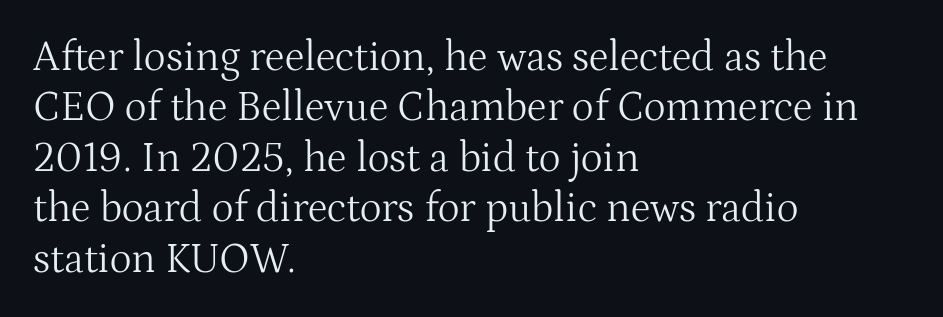
The image shows 42 px light serif type, upright; set left-aligned, line spacing 1.2x, normal letter spacing, not underlined; medium stroke contrast and a medium x-height.
